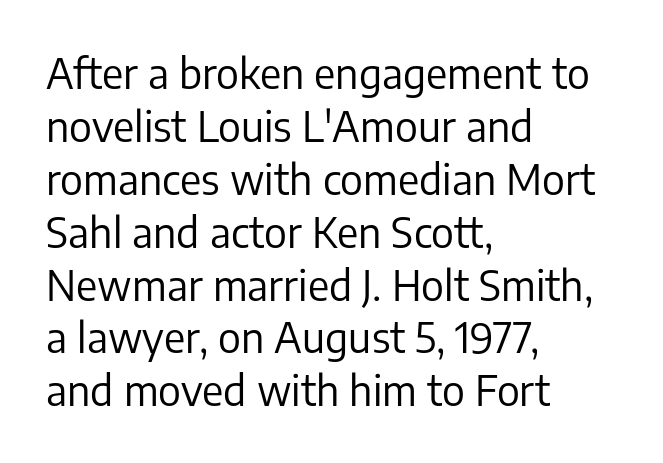
Q: Is the text bold? A: No.
Q: Is the text italic (slanted)? A: No, it is upright.
Q: Is the typeface a serif or a sans-serif typeface? A: Sans-serif.
Q: Is the text underlined? A: No.
Q: How is the paragraph aligned? A: Left-aligned.
Q: Is the spacing between letters normal or unusually wide? A: Normal.
Q: Is the spacing between lines tight, normal or loose? A: Normal.
Q: Width (condensed, normal, or wide)? A: Normal.
Q: Stroke contrast? A: Low.
Q: x-height? A: Medium.
Q: Monospaced? A: No.
